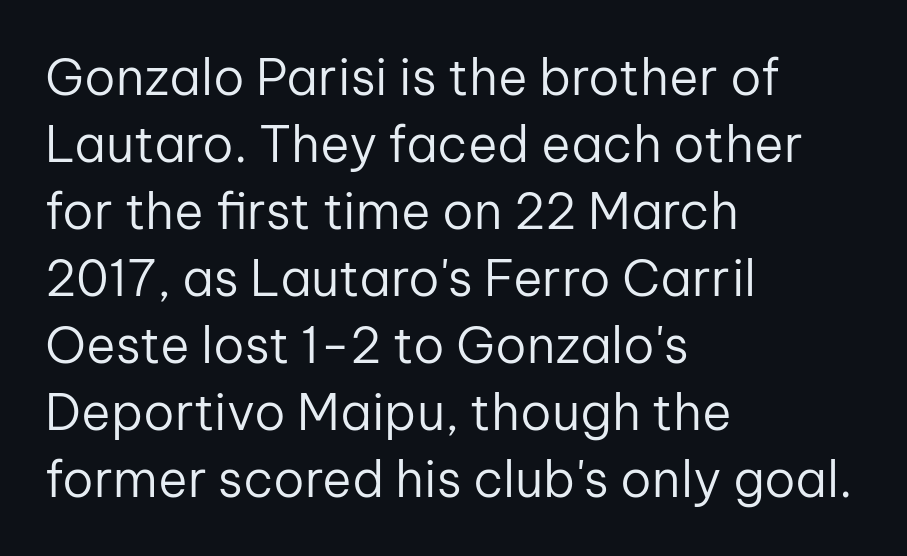
{"serif": "no", "italic": "no", "bold": "no", "weight": "regular", "width": "normal", "stroke_contrast": "low", "x_height": "medium", "monospaced": "no", "underline": "no", "align": "left", "line_spacing": "normal", "line_spacing_ratio": 1.34, "letter_spacing": "normal", "letter_spacing_em": 0.0, "glyph_px": 50}
